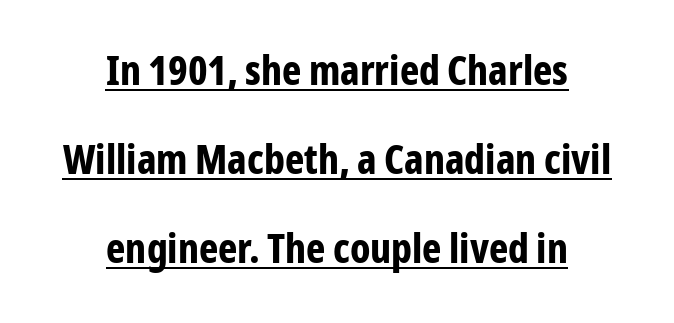
The image shows 41 px bold, condensed sans-serif type, upright; set centered, loose line spacing (2.17x), normal letter spacing, underlined; low stroke contrast and a medium x-height.
